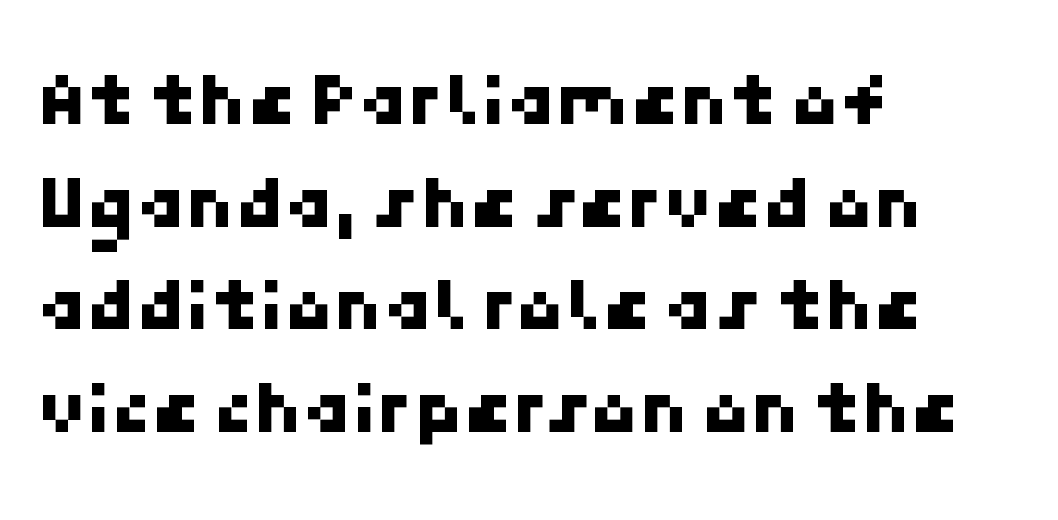
Horizontally, the lines are justified to the leading edge only. The gaps between neighbouring characters are ordinary and unremarkable. Examine the stroke ends and you'll find no serifs. These lines sit exactly where default settings would place them. Words float on clear page, feet unadorned.
